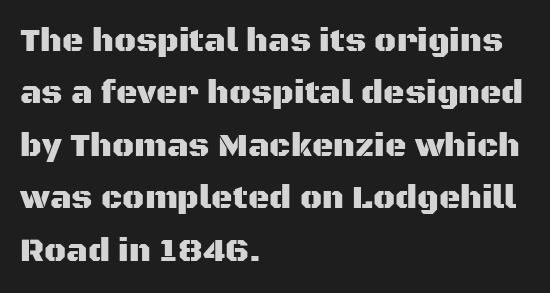
The image shows 33 px sans-serif type, upright; set left-aligned, normal line spacing (1.59x), normal letter spacing, not underlined; medium stroke contrast and a large x-height.
